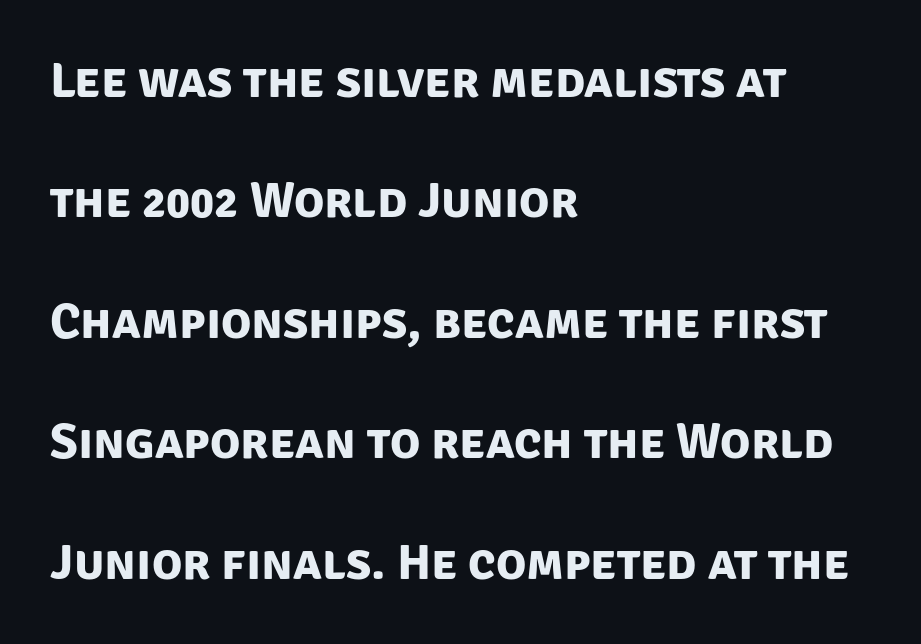
Casual observation: everything's shoved over to the left. How are the letters spaced? Ordinarily, with no added tracking. Notice the wide empty band between every row — that's loose leading. Observe the absence of serifs on each vertical stroke in this sample. Each row of text sits above clean, open space.
